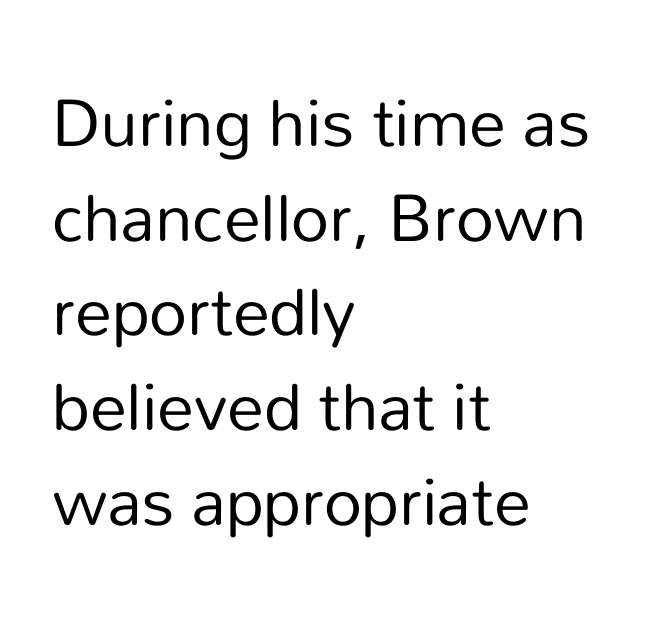
{"serif": "no", "italic": "no", "bold": "no", "weight": "regular", "width": "normal", "stroke_contrast": "low", "x_height": "medium", "monospaced": "no", "underline": "no", "align": "left", "line_spacing": "normal", "line_spacing_ratio": 1.28, "letter_spacing": "normal", "letter_spacing_em": 0.0, "glyph_px": 74}
